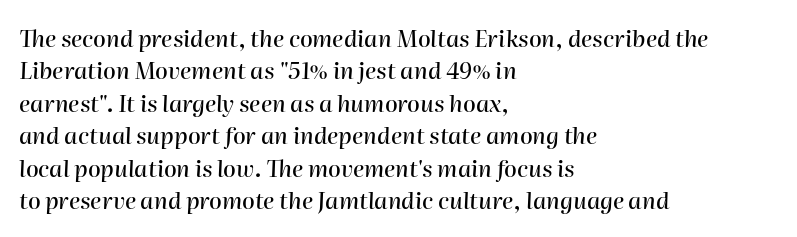
Unmarked baselines from the first word to the last. The face used here has a pronounced slope to its letters. Interline gaps are of average width in this sample. Nothing unusual about the tracking: characters are spaced as the font intends. Reading down the block, your eye returns to a fixed left position each line.
